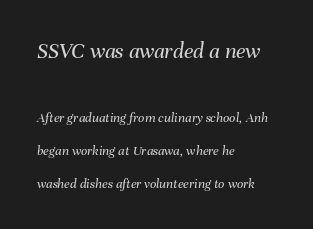
The image shows 23 px text type, italic (leaning right); set left-aligned, loose line spacing (2.34x), normal letter spacing, not underlined; the first (top) block is 1.64x larger.
